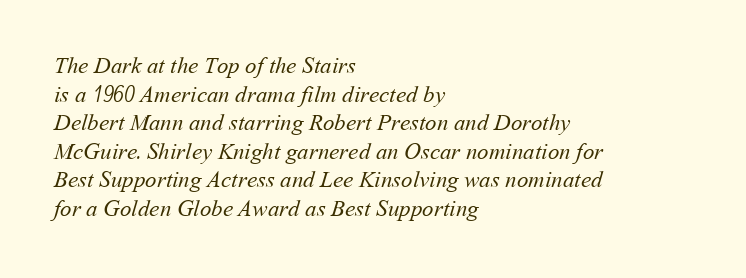
Every row of glyphs begins at an identical x-position on the left. Words appear dense and cohesive because spacing is normal. Decoration check: the copy has no underline. The strokes are not fattened; the text isn't bold.
